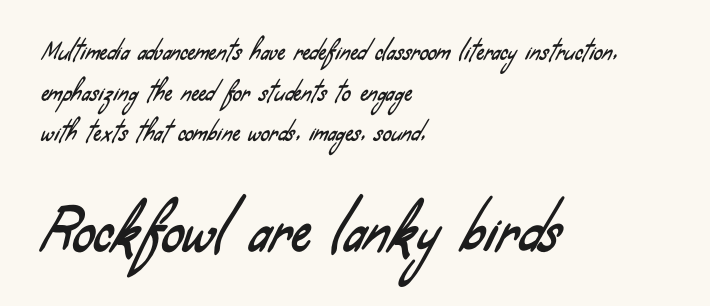
The image shows 55 px condensed sans-serif type; set left-aligned, line spacing 1.85x, normal letter spacing, not underlined; the second (bottom) block is 2.5x larger; low stroke contrast and a small x-height.
